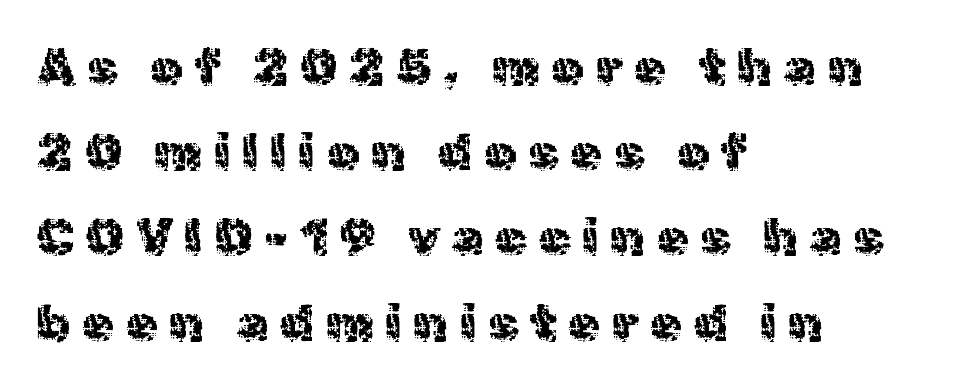
{"serif": "no", "italic": "no", "bold": "no", "weight": "regular", "width": "normal", "x_height": "medium", "monospaced": "no", "underline": "no", "align": "left", "line_spacing": "normal", "line_spacing_ratio": 1.67, "letter_spacing": "wide", "letter_spacing_em": 0.23, "glyph_px": 51}
